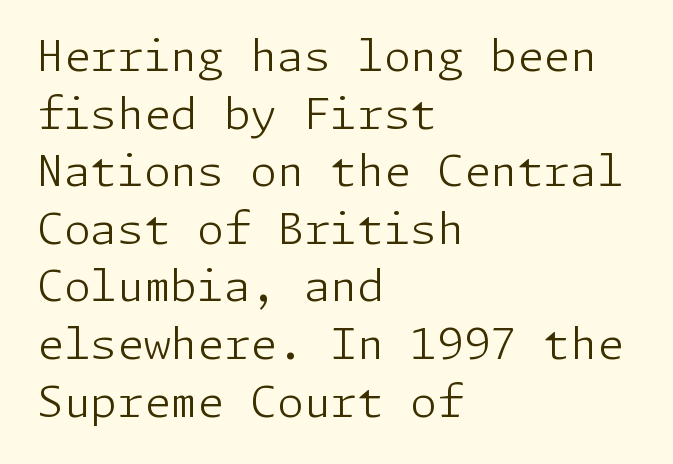
Q: Is the text bold? A: No.
Q: Is the text italic (slanted)? A: No, it is upright.
Q: Is the typeface a serif or a sans-serif typeface? A: Sans-serif.
Q: Is the text underlined? A: No.
Q: How is the paragraph aligned? A: Left-aligned.
Q: Is the spacing between letters normal or unusually wide? A: Normal.
Q: Is the spacing between lines tight, normal or loose? A: Normal.
Q: Width (condensed, normal, or wide)? A: Normal.
Q: Stroke contrast? A: Low.
Q: x-height? A: Medium.
